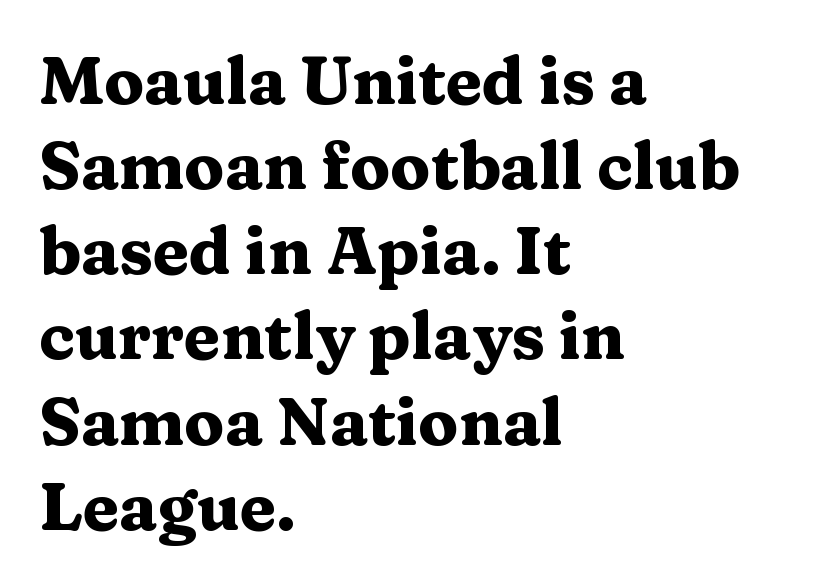
The image shows 66 px heavy, wide serif type, upright; set left-aligned, normal line spacing (1.29x), normal letter spacing, not underlined; medium stroke contrast and a medium x-height.
